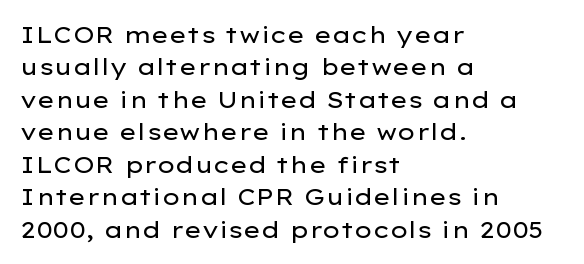
{"italic": "no", "bold": "no", "underline": "no", "align": "left", "line_spacing": "normal", "line_spacing_ratio": 1.41, "letter_spacing": "normal", "letter_spacing_em": 0.0, "glyph_px": 23}
